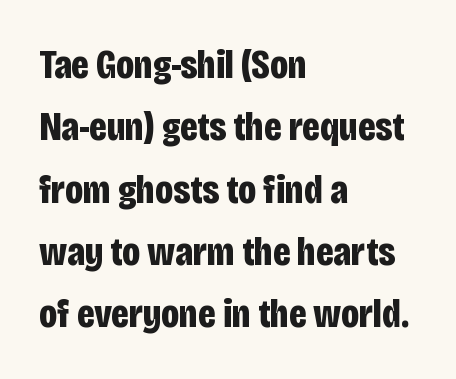
The image shows 41 px bold, condensed sans-serif type, upright; set left-aligned, normal line spacing (1.52x), normal letter spacing, not underlined; low stroke contrast and a large x-height.
